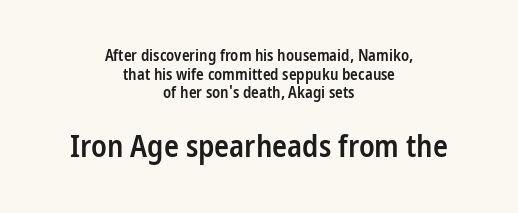
Reading top to bottom, the characters get bigger at the block break. Compared with typical body copy, the letter spacing here is the same. Is this a fixed-width face? No — the glyphs have proportional, varying widths. The letters are semibold — heavier than regular but short of a full bold. The type sits square on the baseline with zero lean. The foot of each line stays bare and open.
